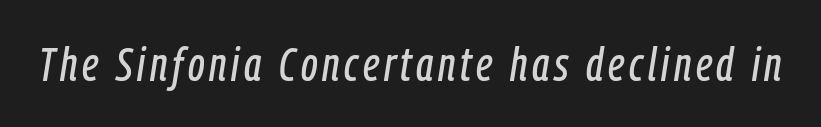
The image shows 47 px condensed type, italic (leaning right); set not underlined; low stroke contrast and a medium x-height.
